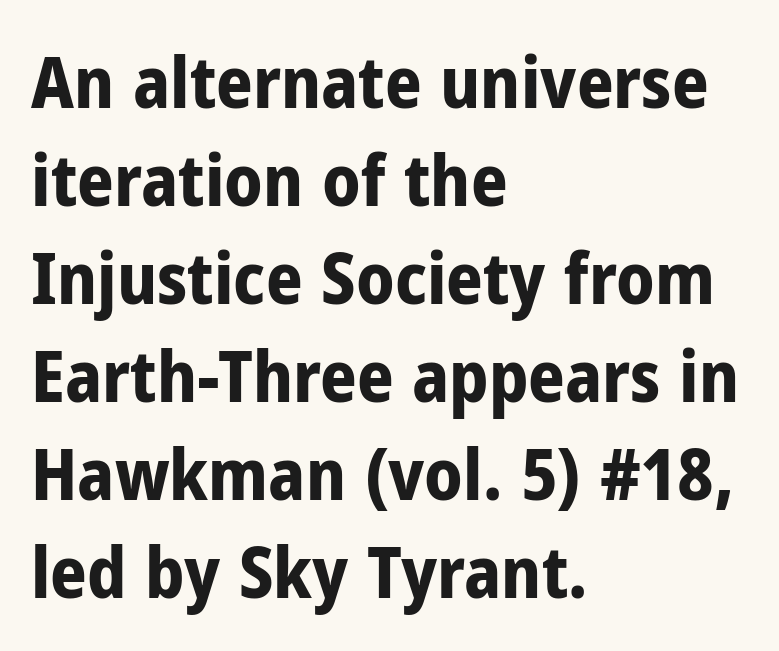
Q: Is the text bold? A: Yes.
Q: Is the text italic (slanted)? A: No, it is upright.
Q: Is the typeface a serif or a sans-serif typeface? A: Sans-serif.
Q: Is the text underlined? A: No.
Q: How is the paragraph aligned? A: Left-aligned.
Q: Is the spacing between letters normal or unusually wide? A: Normal.
Q: Is the spacing between lines tight, normal or loose? A: Normal.
Q: Width (condensed, normal, or wide)? A: Condensed.
Q: Stroke contrast? A: Low.
Q: x-height? A: Medium.
Q: Monospaced? A: No.
